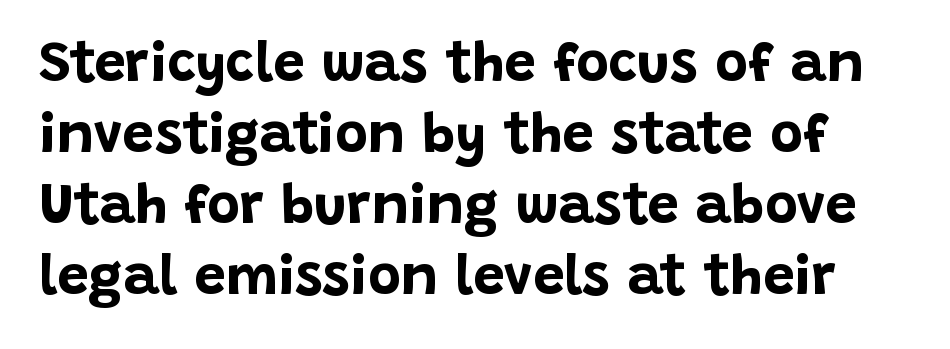
The image shows 56 px bold sans-serif type, upright; set normal line spacing (1.27x), normal letter spacing, not underlined; low stroke contrast and a large x-height.
